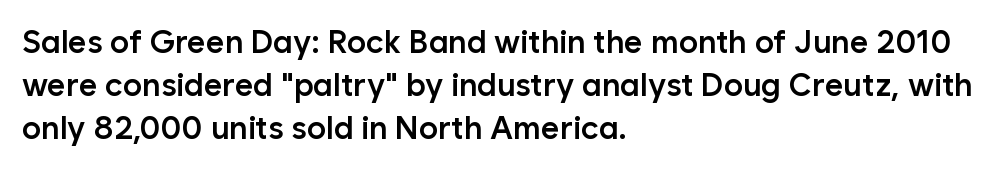
This sample uses an upright cut, with every glyph sitting square on the baseline. The face used here is proportionally spaced, like ordinary book or web type. These lines sit exactly where default settings would place them. Note: no serifs on the glyphs.
